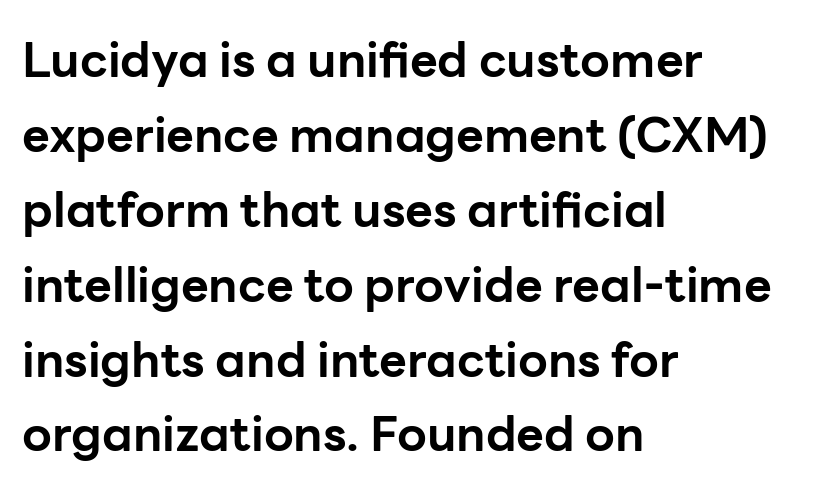
Q: Is the text bold? A: Yes.
Q: Is the text italic (slanted)? A: No, it is upright.
Q: Is the typeface a serif or a sans-serif typeface? A: Sans-serif.
Q: Is the text underlined? A: No.
Q: How is the paragraph aligned? A: Left-aligned.
Q: Is the spacing between letters normal or unusually wide? A: Normal.
Q: Is the spacing between lines tight, normal or loose? A: Normal.
Q: Width (condensed, normal, or wide)? A: Normal.
Q: Stroke contrast? A: Low.
Q: x-height? A: Medium.
Q: Monospaced? A: No.
